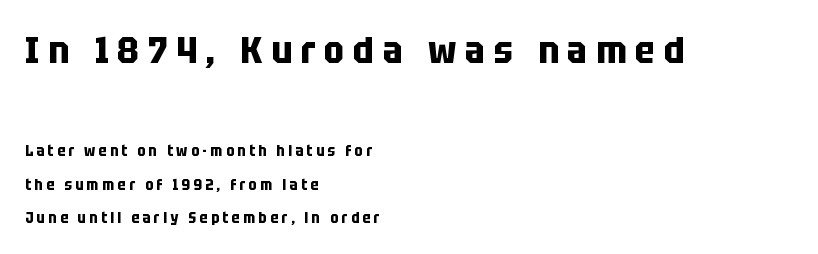
{"serif": "no", "italic": "no", "bold": "yes", "weight": "bold", "width": "condensed", "stroke_contrast": "low", "x_height": "large", "monospaced": "no", "underline": "no", "align": "left", "line_spacing": "loose", "line_spacing_ratio": 2.25, "letter_spacing": "wide", "letter_spacing_em": 0.23, "larger_block": "first", "size_ratio": 2.53, "glyph_px": 38}
